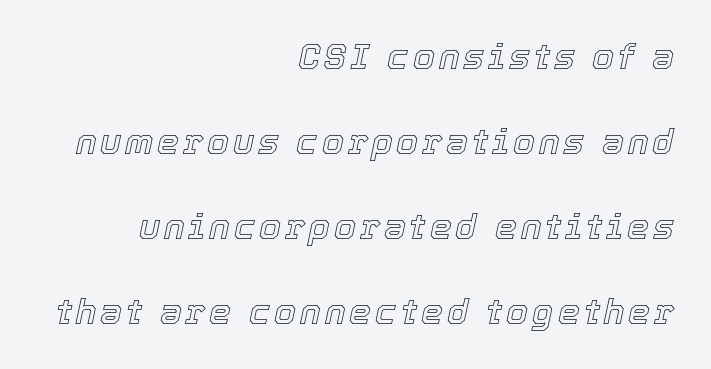
The image shows 35 px text type, italic (leaning right); set right-aligned, loose line spacing (2.43x), not underlined; a medium x-height.
